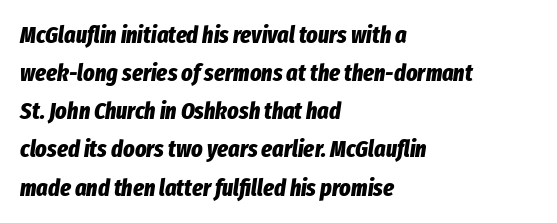
The image shows 24 px bold type, italic (leaning right); set left-aligned, normal line spacing (1.59x), normal letter spacing, not underlined.
